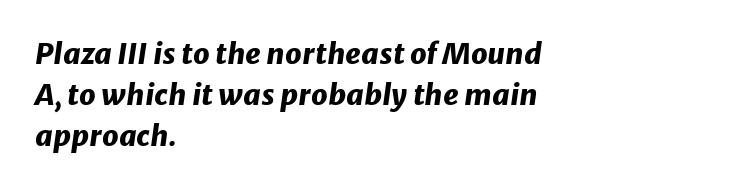
{"italic": "yes", "lean": "right", "slant_degrees": 8, "bold": "yes", "weight": "heavy", "width": "normal", "stroke_contrast": "low", "x_height": "medium", "monospaced": "no", "underline": "no", "align": "left", "line_spacing": "normal", "line_spacing_ratio": 1.41, "letter_spacing": "normal", "letter_spacing_em": 0.0, "glyph_px": 29}
